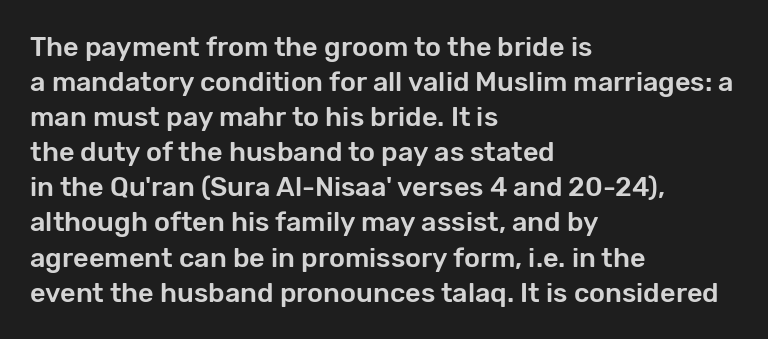
{"italic": "no", "underline": "no", "align": "left", "line_spacing": "normal", "line_spacing_ratio": 1.3, "letter_spacing": "normal", "letter_spacing_em": 0.0, "glyph_px": 27}
